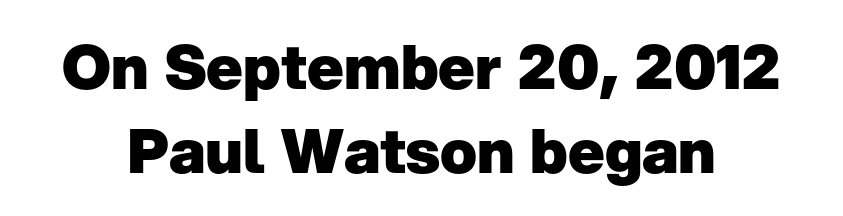
{"serif": "no", "italic": "no", "bold": "yes", "weight": "heavy", "width": "normal", "stroke_contrast": "low", "x_height": "medium", "monospaced": "no", "underline": "no", "align": "center", "line_spacing": "normal", "line_spacing_ratio": 1.38, "letter_spacing": "normal", "letter_spacing_em": 0.0, "glyph_px": 61}
